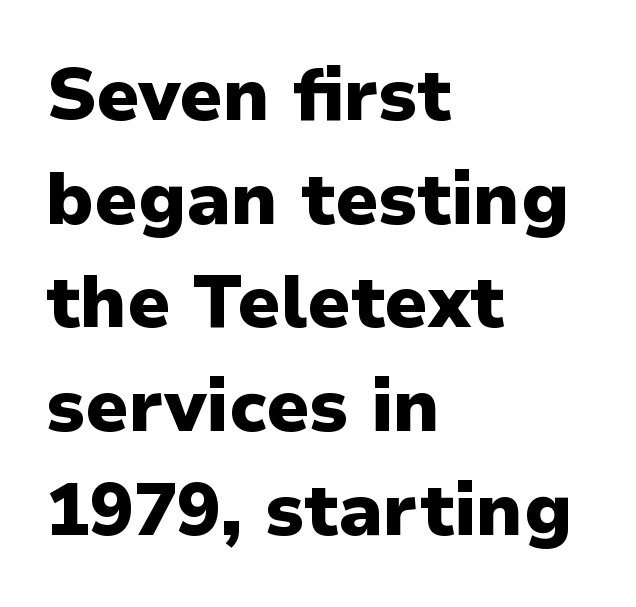
The image shows 73 px heavy sans-serif type, upright; set left-aligned, normal line spacing (1.42x), normal letter spacing, not underlined; low stroke contrast and a medium x-height.
